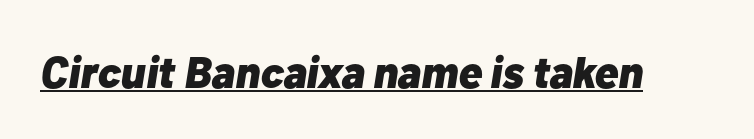
The image shows 44 px heavy type, italic (leaning right); set normal letter spacing, underlined; low stroke contrast and a medium x-height.
